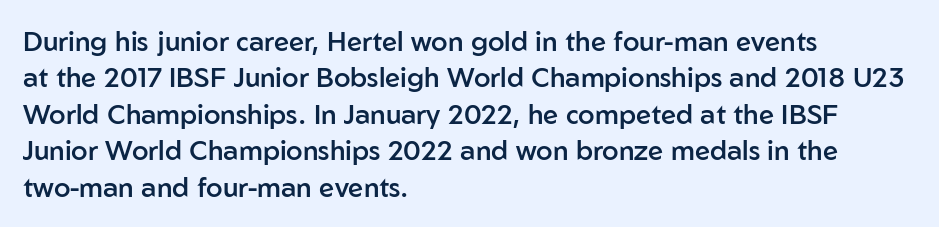
Heft: intermediate — a semibold. The block of text has a typical density, with ordinary space between rows. Descenders hang freely into open space. The rendering anchors every line to the left-hand side.
